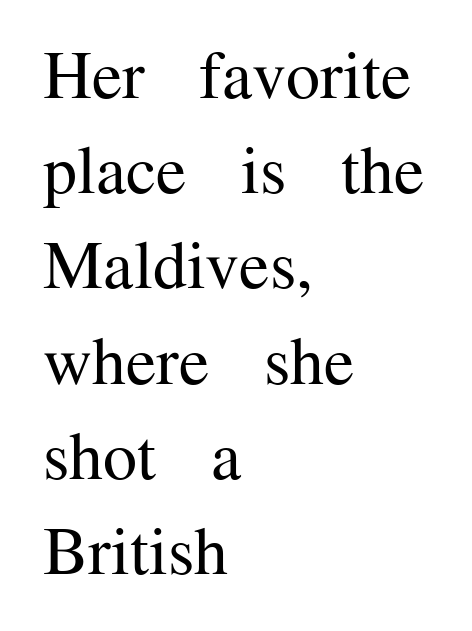
{"serif": "yes", "italic": "no", "bold": "no", "weight": "regular", "width": "normal", "stroke_contrast": "medium", "x_height": "medium", "monospaced": "no", "underline": "no", "align": "left", "line_spacing": "normal", "line_spacing_ratio": 1.4, "letter_spacing": "normal", "letter_spacing_em": 0.0, "glyph_px": 68}
